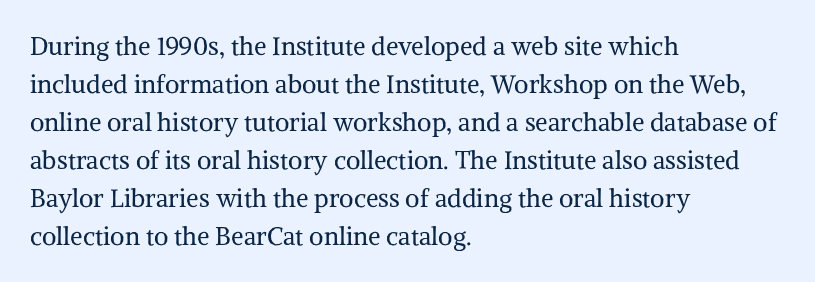
The image shows 25 px text type, upright; set left-aligned, normal line spacing (1.52x), normal letter spacing, not underlined.
